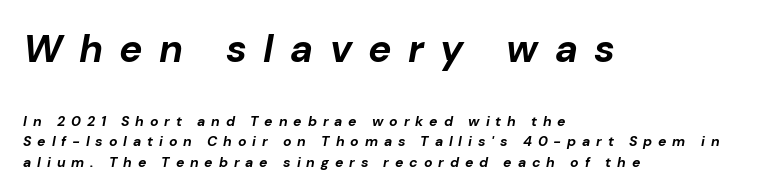
{"italic": "yes", "lean": "right", "slant_degrees": 10, "bold": "yes", "weight": "bold", "width": "normal", "stroke_contrast": "low", "x_height": "medium", "monospaced": "no", "underline": "no", "align": "left", "line_spacing": "normal", "line_spacing_ratio": 1.47, "letter_spacing": "wide", "letter_spacing_em": 0.42, "larger_block": "first", "size_ratio": 2.79, "glyph_px": 39}
